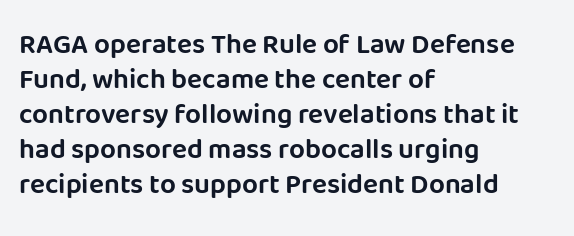
Teacher's note: observe the even left margin — that is flush-left alignment. Descender tails drop into unmarked territory. Unlike italic type, these characters show no tilt at all. Note the varied advance widths — an 'i' is clearly narrower than an 'm'. A typesetter would call this zero additional tracking.
